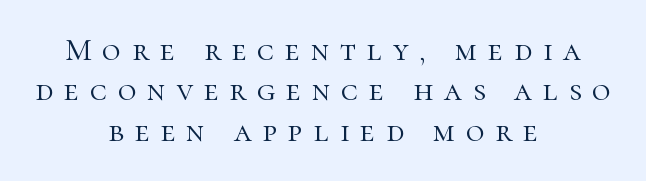
Q: Is the text bold? A: No.
Q: Is the text italic (slanted)? A: No, it is upright.
Q: Is the typeface a serif or a sans-serif typeface? A: Serif.
Q: Is the text underlined? A: No.
Q: How is the paragraph aligned? A: Centered.
Q: Is the spacing between letters normal or unusually wide? A: Unusually wide.
Q: Is the spacing between lines tight, normal or loose? A: Normal.
Q: Width (condensed, normal, or wide)? A: Normal.
Q: Stroke contrast? A: High.
Q: x-height? A: Medium.
Q: Monospaced? A: No.
